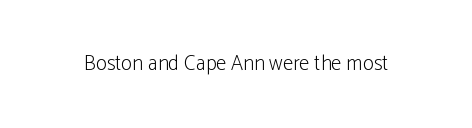
The image shows 21 px text type, upright; set normal letter spacing, not underlined.
